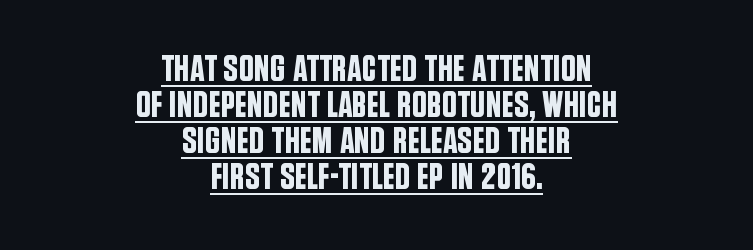
Q: Is the text italic (slanted)? A: No, it is upright.
Q: Is the typeface a serif or a sans-serif typeface? A: Sans-serif.
Q: Is the text underlined? A: Yes.
Q: How is the paragraph aligned? A: Centered.
Q: Is the spacing between letters normal or unusually wide? A: Normal.
Q: Is the spacing between lines tight, normal or loose? A: Tight.
Q: Width (condensed, normal, or wide)? A: Condensed.
Q: Stroke contrast? A: Low.
Q: x-height? A: Large.
Q: Monospaced? A: No.
